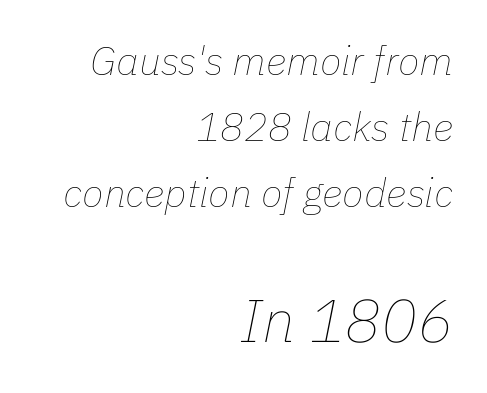
Q: Is the text bold? A: No.
Q: Is the text italic (slanted)? A: Yes, it leans right by about 11 degrees.
Q: Is the text underlined? A: No.
Q: How is the paragraph aligned? A: Right-aligned.
Q: Is the spacing between letters normal or unusually wide? A: Normal.
Q: Is the spacing between lines tight, normal or loose? A: Normal.
Q: Which block of text is set in a larger size, the first (top) or the second (bottom)? A: The second (bottom) one.
Q: Width (condensed, normal, or wide)? A: Normal.
Q: Stroke contrast? A: Low.
Q: x-height? A: Medium.
Q: Monospaced? A: No.
